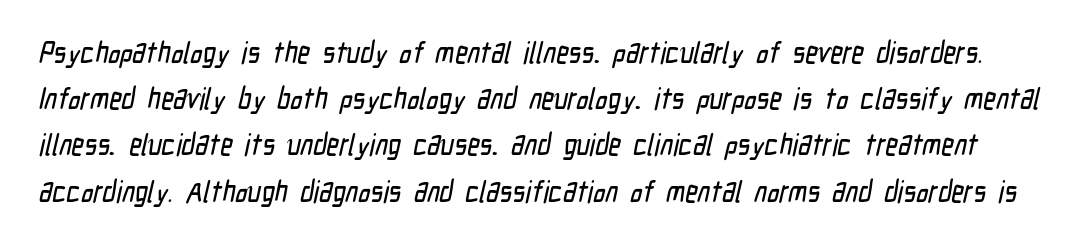
{"serif": "no", "width": "condensed", "stroke_contrast": "low", "x_height": "medium", "monospaced": "no", "underline": "no", "line_spacing": "normal", "line_spacing_ratio": 1.54, "letter_spacing": "normal", "letter_spacing_em": 0.0, "glyph_px": 30}
